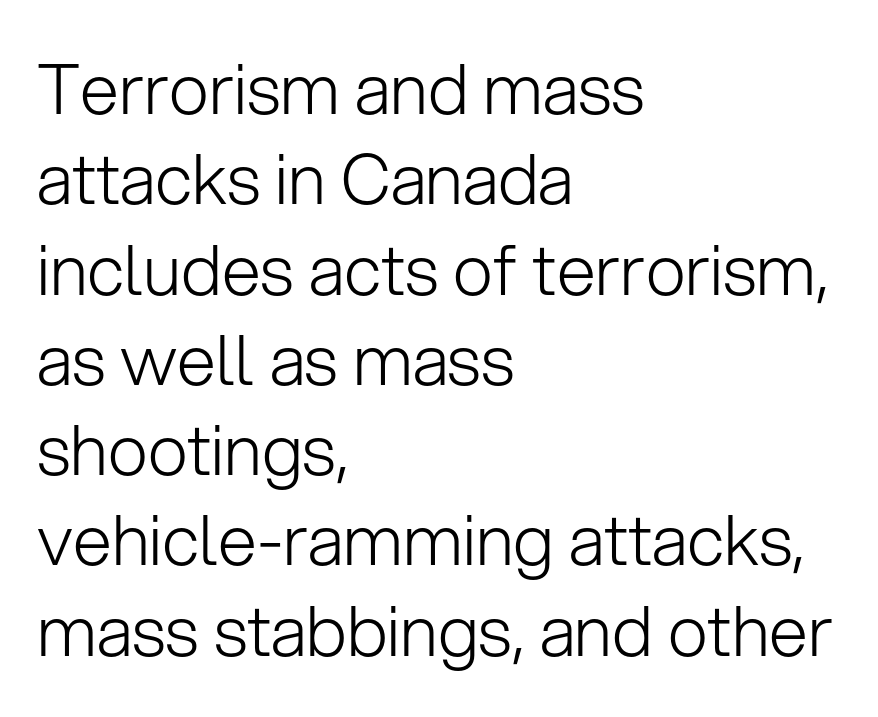
Q: Is the text bold? A: No.
Q: Is the text italic (slanted)? A: No, it is upright.
Q: Is the typeface a serif or a sans-serif typeface? A: Sans-serif.
Q: Is the text underlined? A: No.
Q: How is the paragraph aligned? A: Left-aligned.
Q: Is the spacing between letters normal or unusually wide? A: Normal.
Q: Is the spacing between lines tight, normal or loose? A: Normal.
Q: Width (condensed, normal, or wide)? A: Normal.
Q: Stroke contrast? A: Low.
Q: x-height? A: Medium.
Q: Monospaced? A: No.
